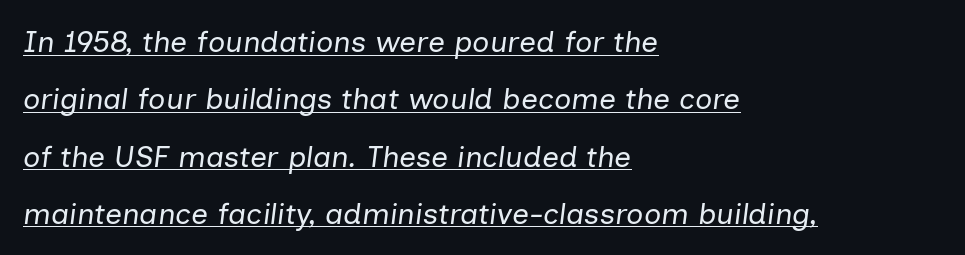
The image shows 30 px regular-weight type, italic (leaning right); set left-aligned, loose line spacing (1.91x), normal letter spacing, underlined; low stroke contrast and a medium x-height.
